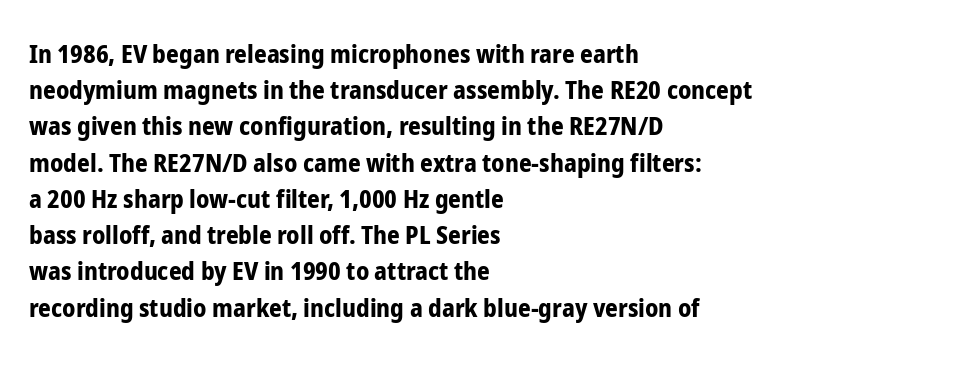
{"italic": "no", "bold": "yes", "underline": "no", "align": "left", "line_spacing": "normal", "line_spacing_ratio": 1.45, "letter_spacing": "normal", "letter_spacing_em": 0.0, "glyph_px": 25}
